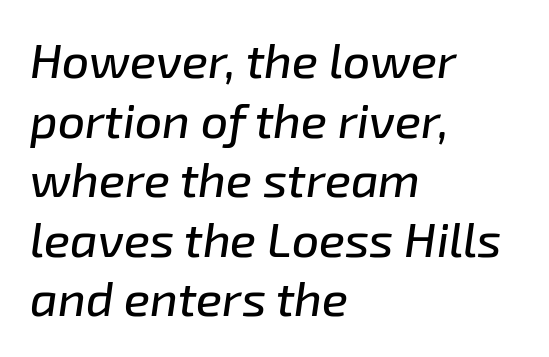
Tall strokes in this sample are angled rather than plumb. Has an underline been added? It has not. These lines are rendered in a variable-pitch font. The type is set solid horizontally, with unmodified tracking. Reading down the block, your eye returns to a fixed left position each line.
